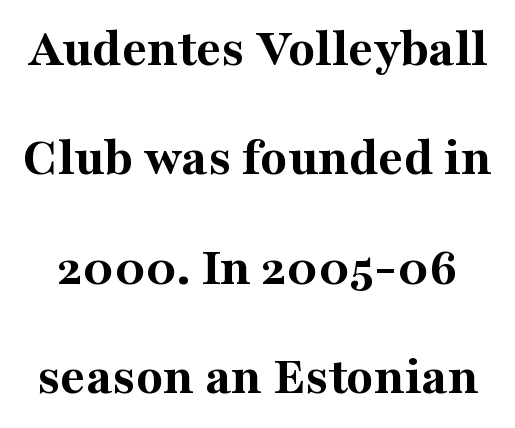
The font's upright variant was chosen for this text. The vertical gap from one line to the next is large. The area under the type is left untouched. Every letter is thick-stroked: bold, no question. Spacing verdict: proportional, widths tailored to each character. Typographically, this falls in the serif category.
